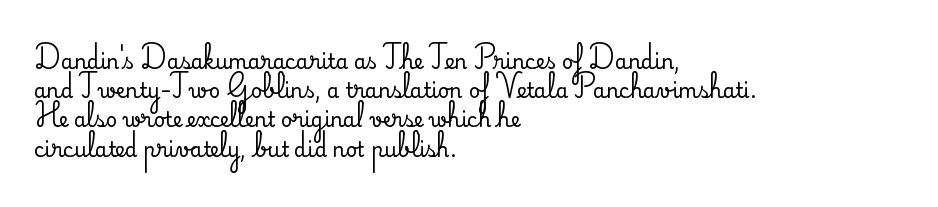
The image shows 20 px text type, upright; set left-aligned, normal line spacing (1.46x), normal letter spacing, not underlined.
